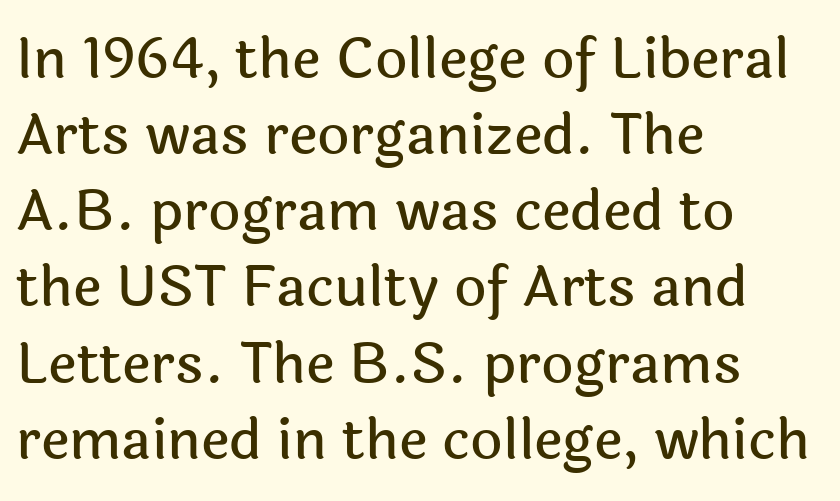
The type family on display is of the sans-serif kind. The passage is arranged the way most books set body copy — flush left. Quick note: interline space is typical. Character widths vary here, with narrow letters taking less room than wide ones. The gap between lines stays unmarked. Italic: no, the glyphs are upright roman.
